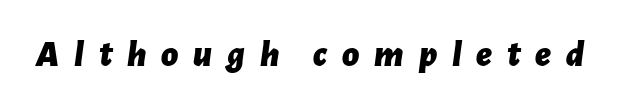
Q: Is the text bold? A: Yes.
Q: Is the text italic (slanted)? A: Yes, it leans right by about 7 degrees.
Q: Is the text underlined? A: No.
Q: Is the spacing between letters normal or unusually wide? A: Unusually wide.
Q: Width (condensed, normal, or wide)? A: Normal.
Q: Stroke contrast? A: Low.
Q: x-height? A: Medium.
Q: Monospaced? A: No.
